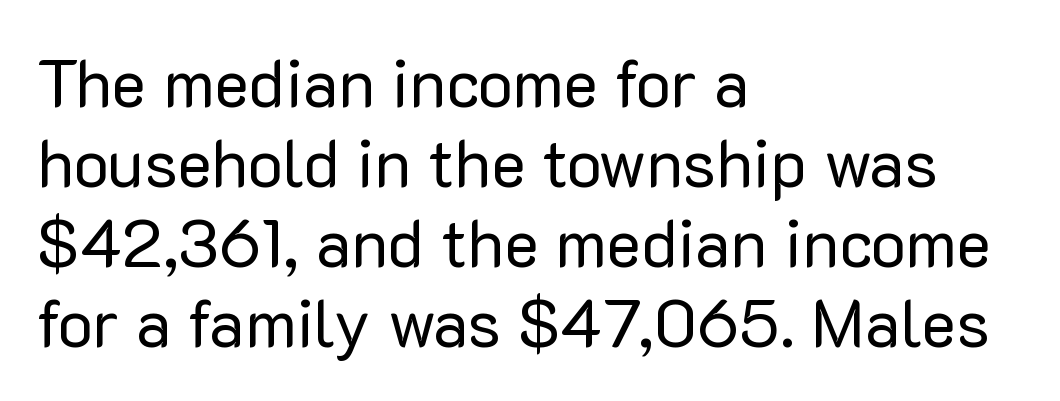
The image shows 66 px regular-weight sans-serif type, upright; set left-aligned, line spacing 1.21x, normal letter spacing, not underlined; low stroke contrast and a medium x-height.
